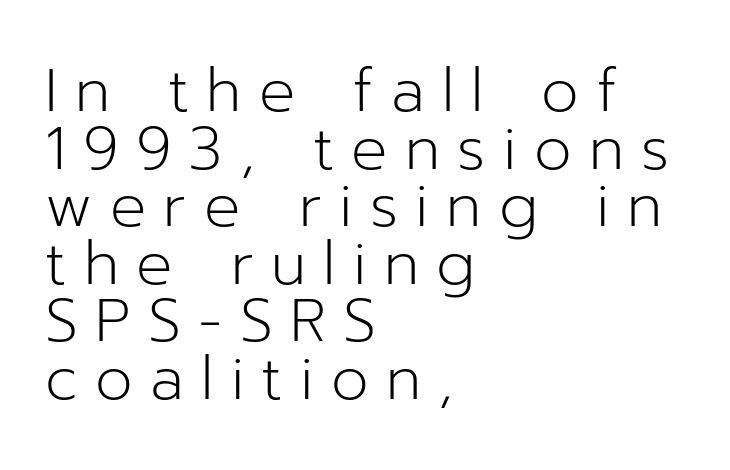
Leading is clearly below the norm, producing a dense column. Style check: upright. If you drew a ruler down the left edge, every line would touch it. Descenders are the only things crossing below the line. Looks like regular typesetting: each glyph gets only the width it needs. No heavy texture on the line: the type isn't bold.
